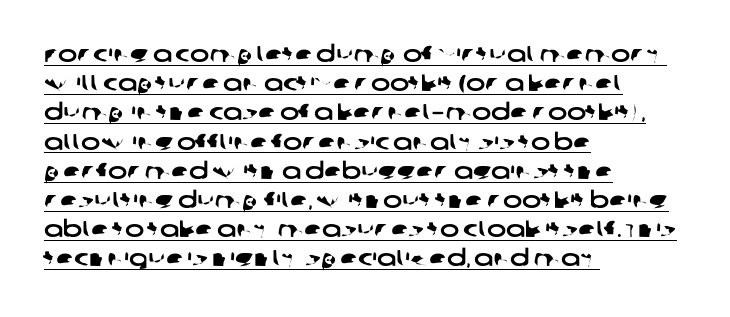
Q: Is the text underlined? A: Yes.
Q: How is the paragraph aligned? A: Left-aligned.
Q: Is the spacing between letters normal or unusually wide? A: Normal.
Q: Is the spacing between lines tight, normal or loose? A: Normal.
